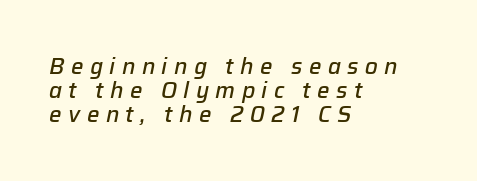
The image shows 22 px text type, italic (leaning right); set left-aligned, tight line spacing (1.09x), unusually wide letter spacing (+0.29 em), not underlined.
